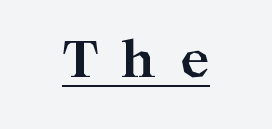
The image shows 50 px bold, wide serif type, upright; set unusually wide letter spacing (+0.48 em), underlined; high stroke contrast and a medium x-height.
